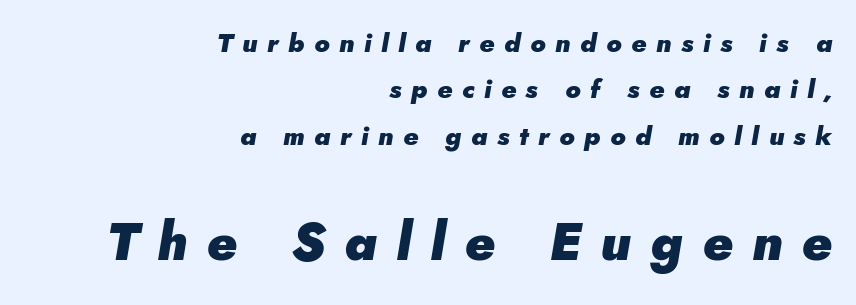
The image shows 52 px heavy type, italic (leaning right); set right-aligned, line spacing 1.78x, unusually wide letter spacing (+0.37 em), not underlined; the second (bottom) block is 2.0x larger; low stroke contrast and a small x-height.
